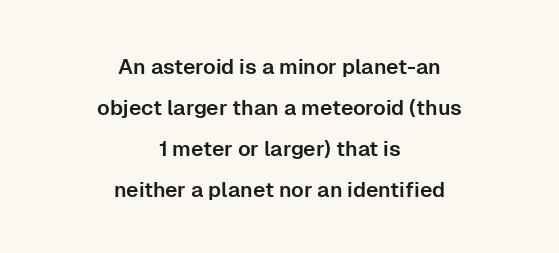
The image shows 21 px text type, upright; set centered, loose line spacing (1.95x), normal letter spacing, not underlined.
